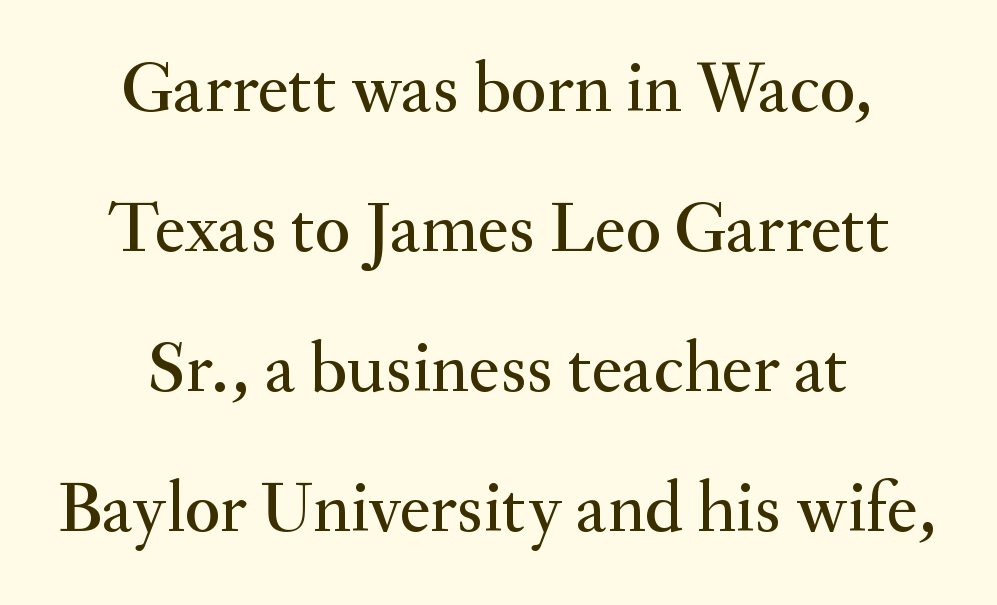
{"serif": "yes", "italic": "no", "width": "normal", "stroke_contrast": "medium", "x_height": "small", "monospaced": "no", "underline": "no", "align": "center", "line_spacing": "loose", "line_spacing_ratio": 1.92, "letter_spacing": "normal", "letter_spacing_em": 0.0, "glyph_px": 73}
